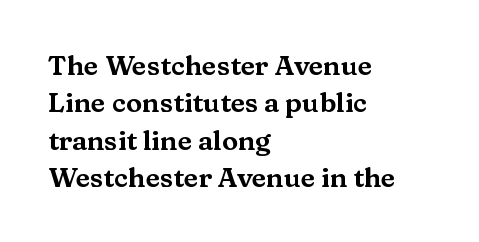
Normally led — the rows are evenly, conventionally spaced. Letter spacing: default. This is the regular roman posture of the typeface. Clear beneath every line of the passage. This rendering uses left alignment, leaving the right contour irregular.
